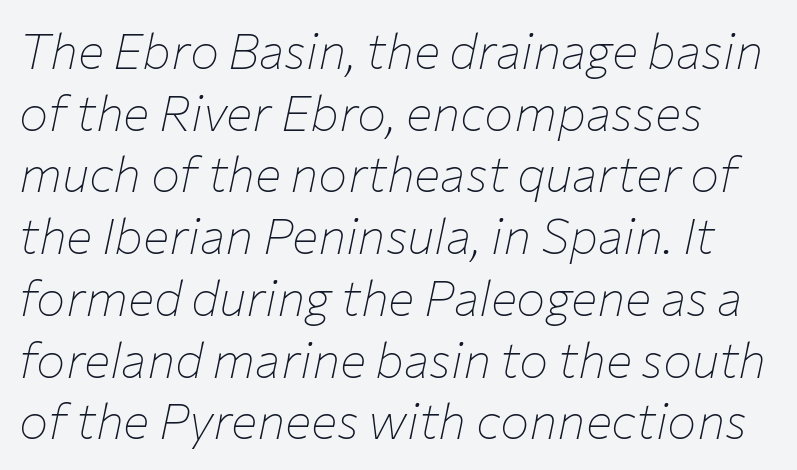
Caption: face not bold, strokes unweighted. The letters advance in unequal steps, a hallmark of proportional type. The face used here is rendered with its standard letterfit. The axis of the letterforms is tilted away from vertical.
